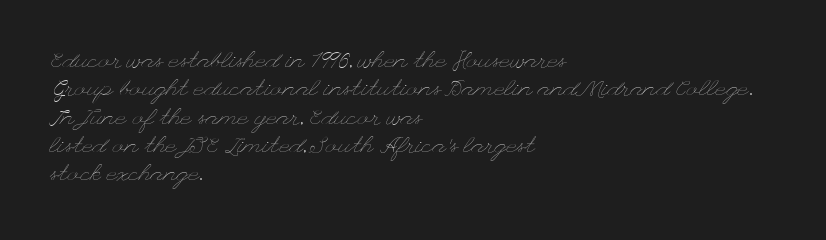
Q: Is the text bold? A: No.
Q: Is the text italic (slanted)? A: Yes.
Q: Is the text underlined? A: No.
Q: How is the paragraph aligned? A: Left-aligned.
Q: Is the spacing between letters normal or unusually wide? A: Normal.
